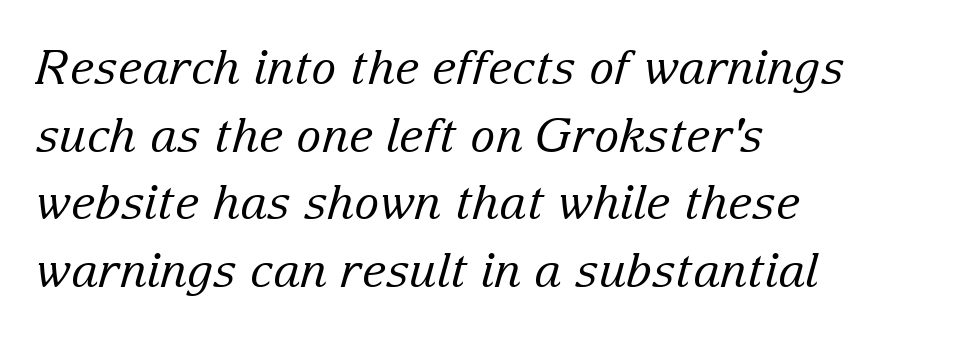
The tracking reads as untouched default to a designer's eye. These lines stack with their left ends in a neat column. Unbolded letterforms with no extra heft. No word sits above an underline. Character widths vary here, with narrow letters taking less room than wide ones. Normally led — the rows are evenly, conventionally spaced.
